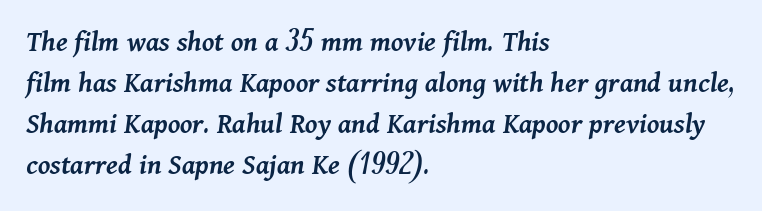
Q: Is the text bold? A: Semi-bold.
Q: Is the text italic (slanted)? A: Yes, it leans right by about 11 degrees.
Q: Is the text underlined? A: No.
Q: How is the paragraph aligned? A: Left-aligned.
Q: Is the spacing between letters normal or unusually wide? A: Normal.
Q: Is the spacing between lines tight, normal or loose? A: Normal.
Q: Width (condensed, normal, or wide)? A: Normal.
Q: Stroke contrast? A: Medium.
Q: x-height? A: Medium.
Q: Monospaced? A: No.
